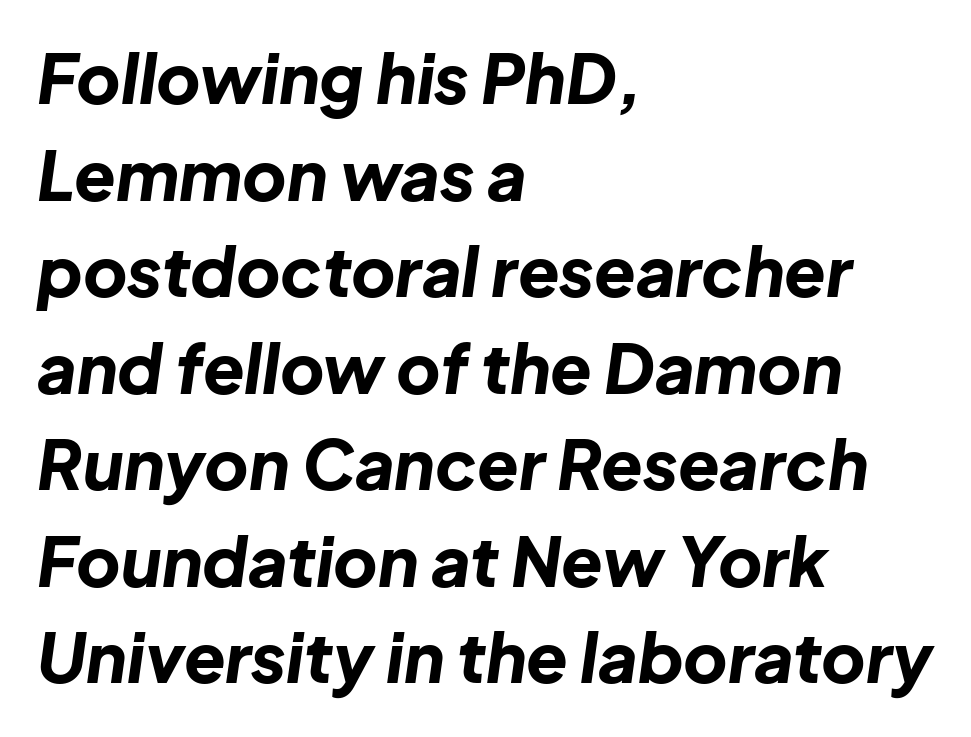
Q: Is the text bold? A: Yes.
Q: Is the text italic (slanted)? A: Yes, it leans right by about 8 degrees.
Q: Is the text underlined? A: No.
Q: How is the paragraph aligned? A: Left-aligned.
Q: Is the spacing between letters normal or unusually wide? A: Normal.
Q: Is the spacing between lines tight, normal or loose? A: Normal.
Q: Width (condensed, normal, or wide)? A: Normal.
Q: Stroke contrast? A: Low.
Q: x-height? A: Medium.
Q: Monospaced? A: No.
